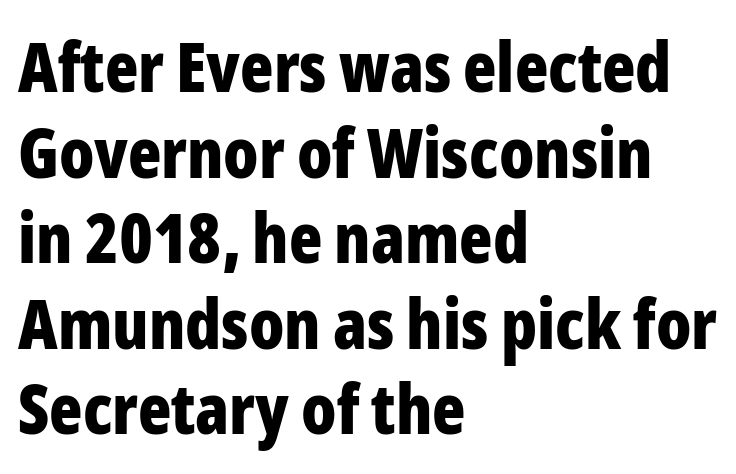
The image shows 69 px bold, condensed sans-serif type, upright; set left-aligned, line spacing 1.24x, normal letter spacing, not underlined; low stroke contrast and a medium x-height.
